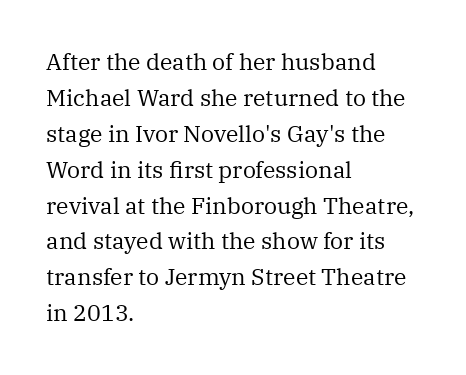
Q: Is the text bold? A: No.
Q: Is the text italic (slanted)? A: No, it is upright.
Q: Is the text underlined? A: No.
Q: How is the paragraph aligned? A: Left-aligned.
Q: Is the spacing between letters normal or unusually wide? A: Normal.
Q: Is the spacing between lines tight, normal or loose? A: Normal.
